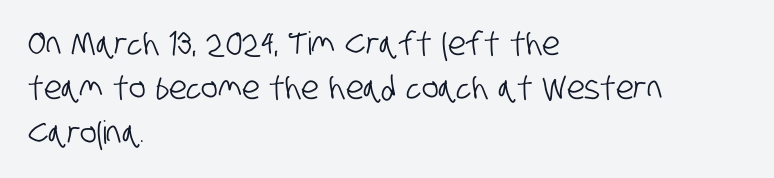
{"serif": "no", "width": "condensed", "stroke_contrast": "low", "x_height": "large", "monospaced": "no", "underline": "no", "align": "left", "line_spacing": "normal", "line_spacing_ratio": 1.39, "letter_spacing": "normal", "letter_spacing_em": 0.0, "glyph_px": 32}
